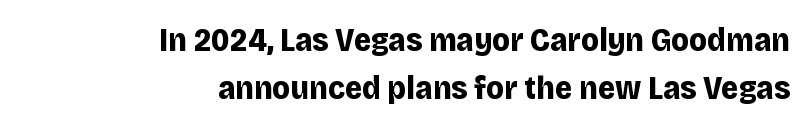
Style check: upright. One glance says typical: line gaps are just what's usual. Note the varied advance widths — an 'i' is clearly narrower than an 'm'. The face used here is a sans, in the tradition of grotesques and geometrics. All the whitespace from short lines collects on the left.
